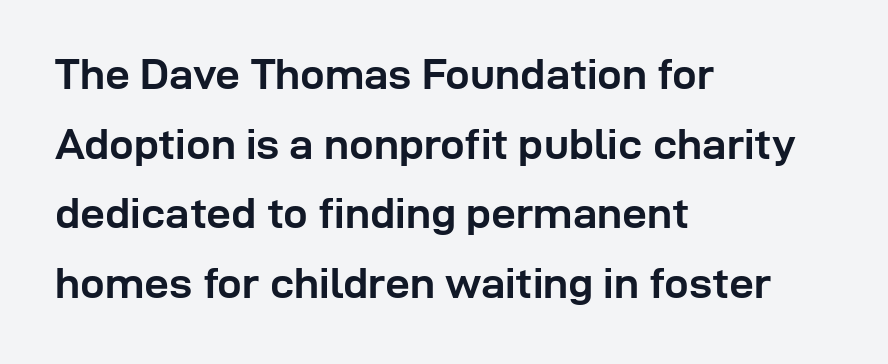
The image shows 44 px semibold sans-serif type, upright; set left-aligned, normal line spacing (1.58x), normal letter spacing, not underlined; low stroke contrast and a medium x-height.
